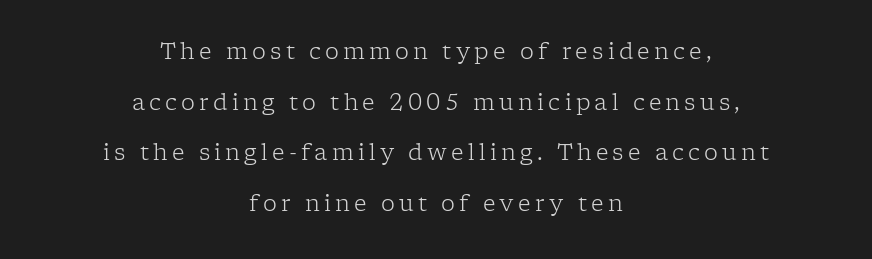
Q: Is the text bold? A: No.
Q: Is the text italic (slanted)? A: No, it is upright.
Q: Is the text underlined? A: No.
Q: How is the paragraph aligned? A: Centered.
Q: Is the spacing between lines tight, normal or loose? A: Loose.
